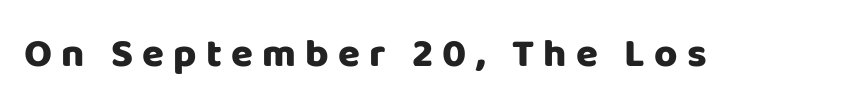
The passage shown has open, widely tracked lettering throughout. Is this a fixed-width face? No — the glyphs have proportional, varying widths. The sample has been set heavy, in full bold. Look at the bottom of the vertical strokes: they stop flat, with no serifs.
